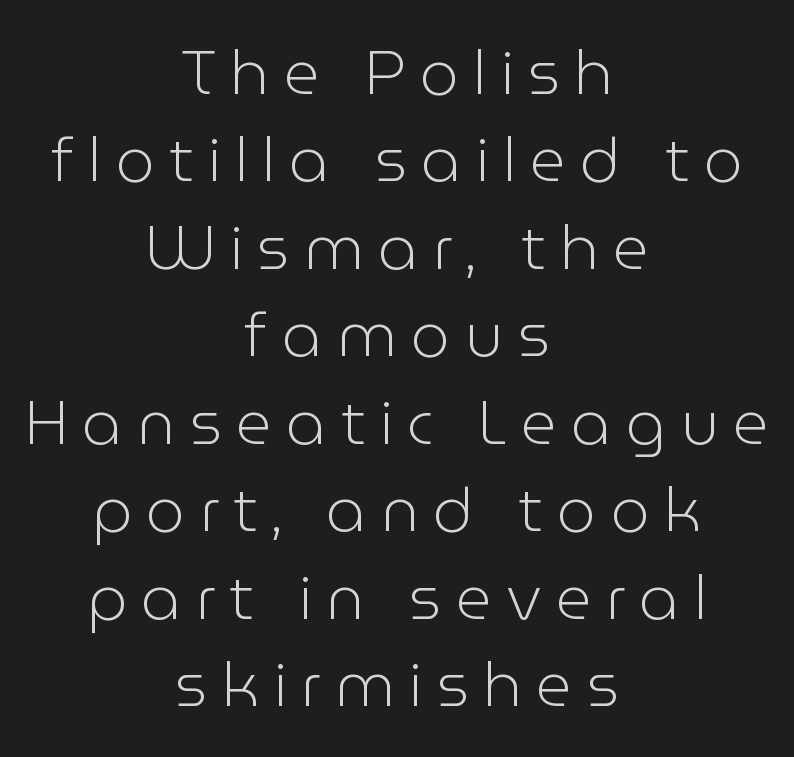
Q: Is the text bold? A: No.
Q: Is the text italic (slanted)? A: No, it is upright.
Q: Is the typeface a serif or a sans-serif typeface? A: Sans-serif.
Q: Is the text underlined? A: No.
Q: How is the paragraph aligned? A: Centered.
Q: Is the spacing between letters normal or unusually wide? A: Unusually wide.
Q: Is the spacing between lines tight, normal or loose? A: Normal.
Q: Width (condensed, normal, or wide)? A: Normal.
Q: Stroke contrast? A: Low.
Q: x-height? A: Medium.
Q: Monospaced? A: No.
